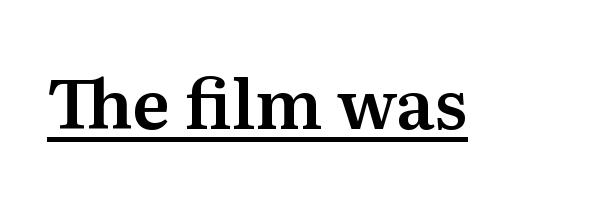
Q: Is the text italic (slanted)? A: No, it is upright.
Q: Is the typeface a serif or a sans-serif typeface? A: Serif.
Q: Is the text underlined? A: Yes.
Q: Is the spacing between letters normal or unusually wide? A: Normal.
Q: Width (condensed, normal, or wide)? A: Normal.
Q: Stroke contrast? A: Medium.
Q: x-height? A: Medium.
Q: Monospaced? A: No.
